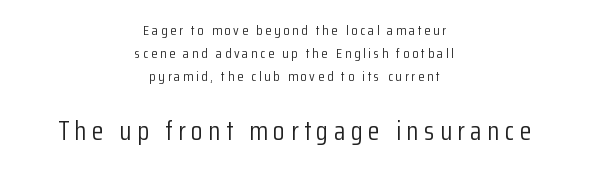
{"italic": "no", "bold": "no", "underline": "no", "align": "center", "line_spacing": "normal", "line_spacing_ratio": 1.64, "letter_spacing": "wide", "letter_spacing_em": 0.2, "larger_block": "second", "size_ratio": 1.93, "glyph_px": 27}
